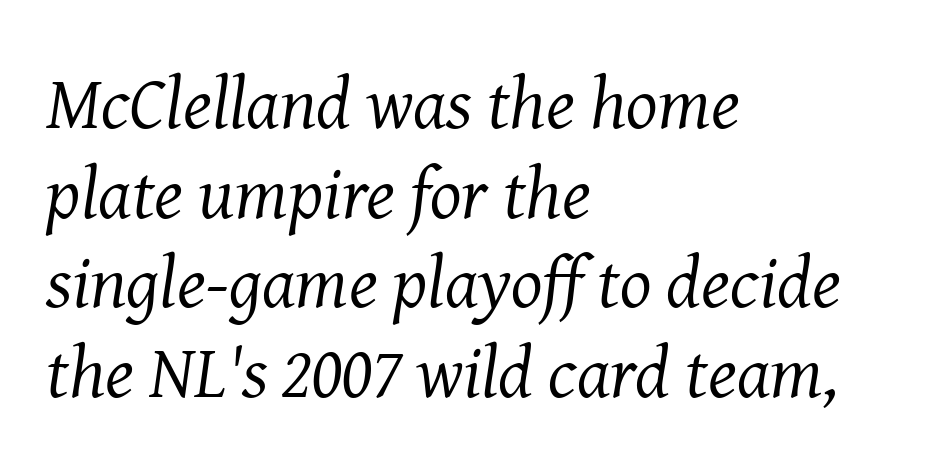
{"serif": "yes", "italic": "yes", "lean": "right", "slant_degrees": 8, "bold": "no", "weight": "regular", "width": "normal", "stroke_contrast": "medium", "x_height": "medium", "monospaced": "no", "underline": "no", "align": "left", "line_spacing_ratio": 1.21, "letter_spacing": "normal", "letter_spacing_em": 0.0, "glyph_px": 74}
